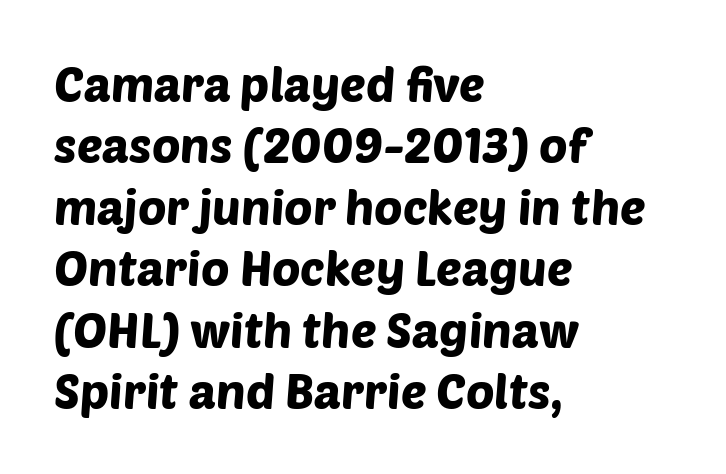
Check under the words: just untouched page. The gaps between neighbouring characters are ordinary and unremarkable. This rendering employs a face without finishing strokes, i.e., a sans-serif. Short and long lines alike share a common starting point at left.
